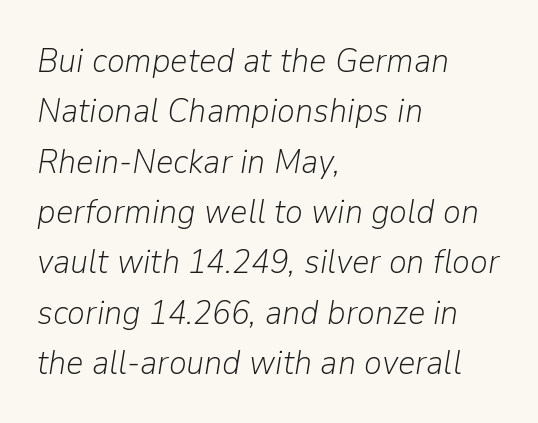
The image shows 34 px light type, italic (leaning right); set left-aligned, normal line spacing (1.48x), normal letter spacing, not underlined; low stroke contrast and a medium x-height.
